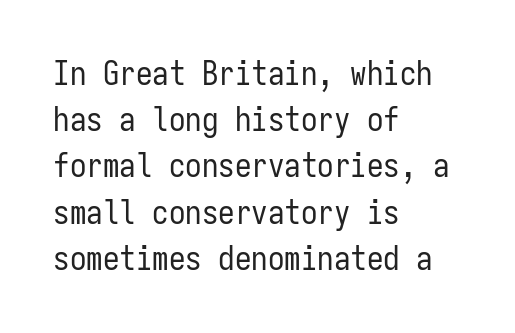
{"serif": "no", "italic": "no", "bold": "no", "weight": "regular", "width": "condensed", "stroke_contrast": "low", "x_height": "medium", "monospaced": "yes", "underline": "no", "align": "left", "line_spacing": "normal", "line_spacing_ratio": 1.4, "letter_spacing": "normal", "letter_spacing_em": 0.0, "glyph_px": 33}
